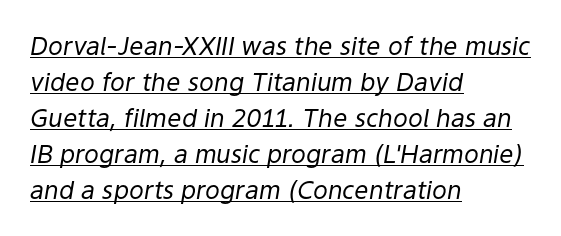
{"italic": "yes", "lean": "right", "slant_degrees": 9, "bold": "no", "underline": "yes", "align": "left", "line_spacing": "normal", "line_spacing_ratio": 1.44, "letter_spacing": "normal", "letter_spacing_em": 0.0, "glyph_px": 25}
